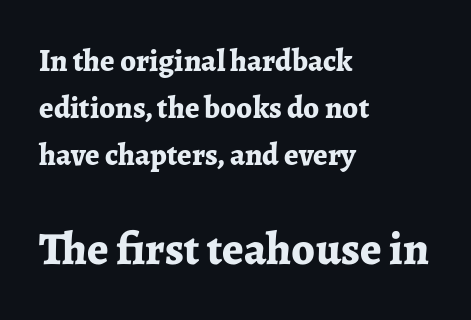
The image shows 46 px bold serif type, upright; set left-aligned, normal line spacing (1.52x), normal letter spacing, not underlined; the second (bottom) block is 1.48x larger; low stroke contrast and a medium x-height.
